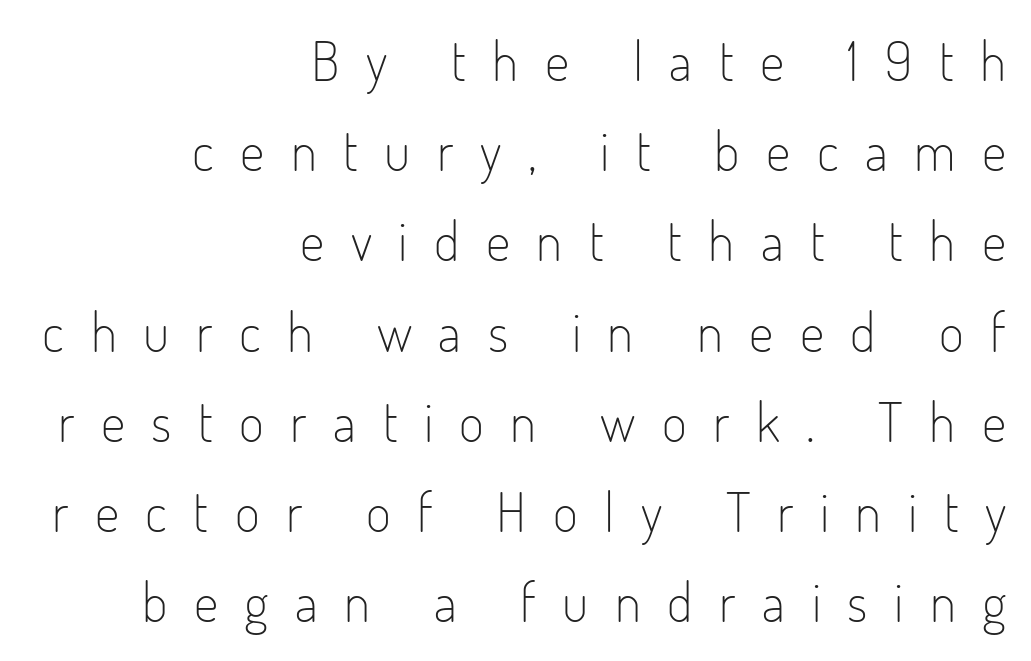
The image shows 54 px light, condensed sans-serif type, upright; set right-aligned, normal line spacing (1.67x), unusually wide letter spacing (+0.49 em), not underlined; low stroke contrast and a small x-height.
